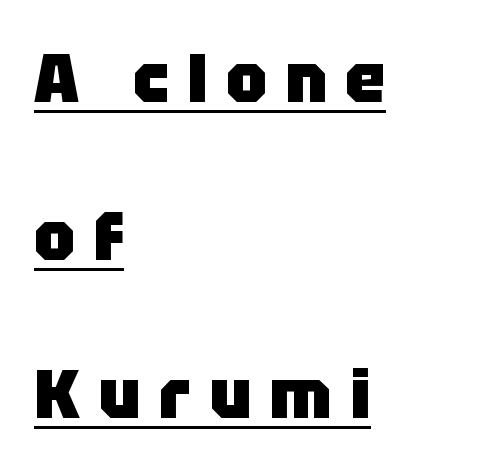
The image shows 68 px heavy sans-serif type, upright; set left-aligned, loose line spacing (2.32x), unusually wide letter spacing (+0.27 em), underlined; low stroke contrast and a large x-height.
